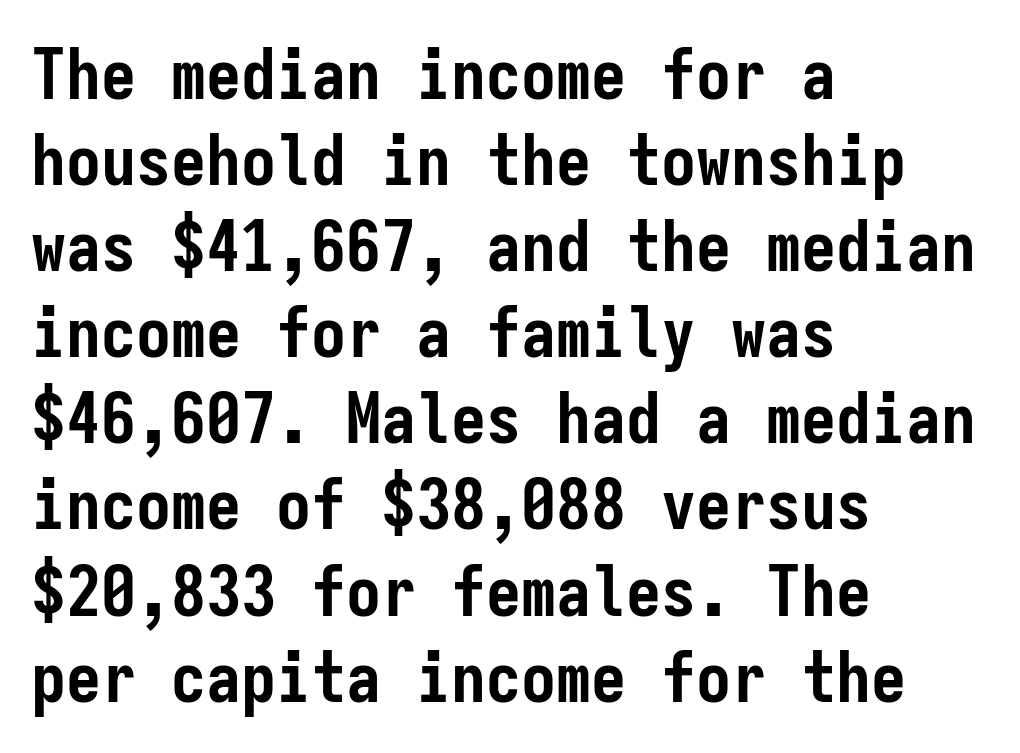
The image shows 70 px semibold, condensed sans-serif type, upright, monospaced; set left-aligned, line spacing 1.23x, normal letter spacing, not underlined; low stroke contrast and a medium x-height.
